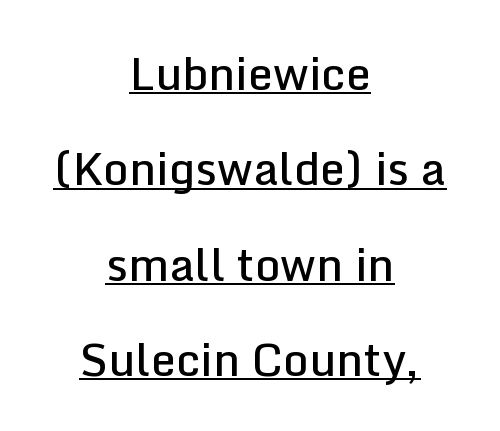
Q: Is the text bold? A: Semi-bold.
Q: Is the text italic (slanted)? A: No, it is upright.
Q: Is the typeface a serif or a sans-serif typeface? A: Sans-serif.
Q: Is the text underlined? A: Yes.
Q: How is the paragraph aligned? A: Centered.
Q: Is the spacing between letters normal or unusually wide? A: Normal.
Q: Is the spacing between lines tight, normal or loose? A: Loose.
Q: Width (condensed, normal, or wide)? A: Normal.
Q: Stroke contrast? A: Low.
Q: x-height? A: Medium.
Q: Monospaced? A: No.
